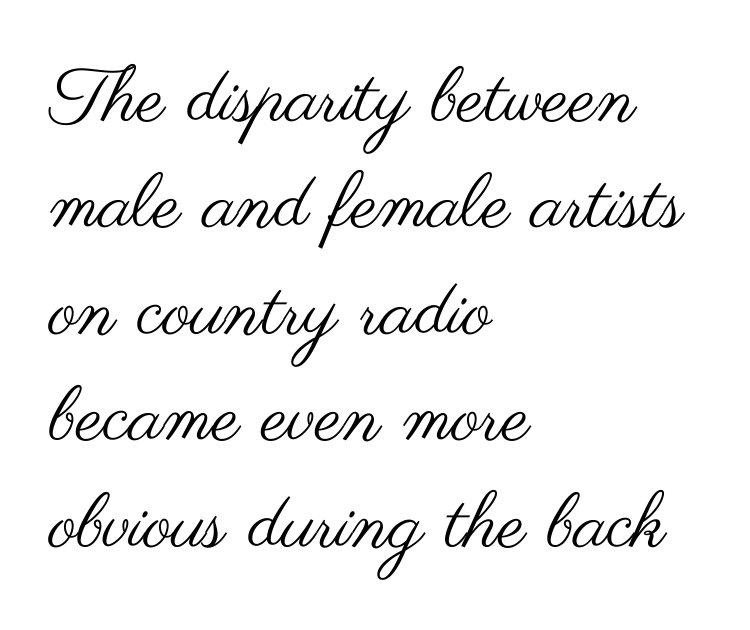
The image shows 76 px regular-weight, wide sans-serif type; set left-aligned, normal line spacing (1.4x), normal letter spacing, not underlined; medium stroke contrast and a small x-height.
